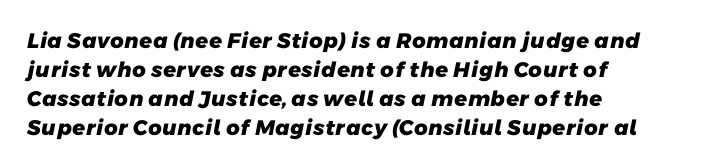
Q: Is the text bold? A: Yes.
Q: Is the text underlined? A: No.
Q: How is the paragraph aligned? A: Left-aligned.
Q: Is the spacing between letters normal or unusually wide? A: Normal.
Q: Is the spacing between lines tight, normal or loose? A: Normal.
